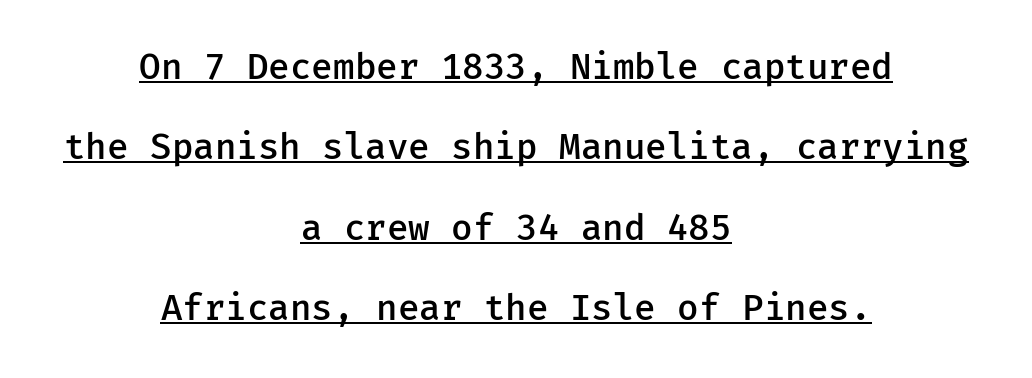
The image shows 35 px semibold sans-serif type, upright; set centered, loose line spacing (2.3x), normal letter spacing, underlined; low stroke contrast and a medium x-height.
